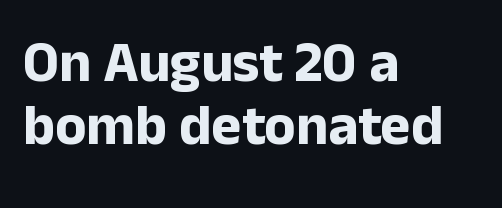
Serifs: no, the terminals of the letterforms are clean. Every letter is thick-stroked: bold, no question. Spacing between characters is what you'd get straight out of the box. The strip under each line holds only bare page.
